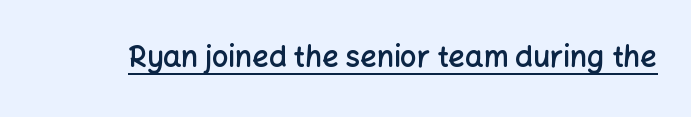
Q: Is the text bold? A: Semi-bold.
Q: Is the text italic (slanted)? A: No, it is upright.
Q: Is the typeface a serif or a sans-serif typeface? A: Sans-serif.
Q: Is the text underlined? A: Yes.
Q: Is the spacing between letters normal or unusually wide? A: Normal.
Q: Width (condensed, normal, or wide)? A: Normal.
Q: Stroke contrast? A: Low.
Q: x-height? A: Medium.
Q: Monospaced? A: No.
